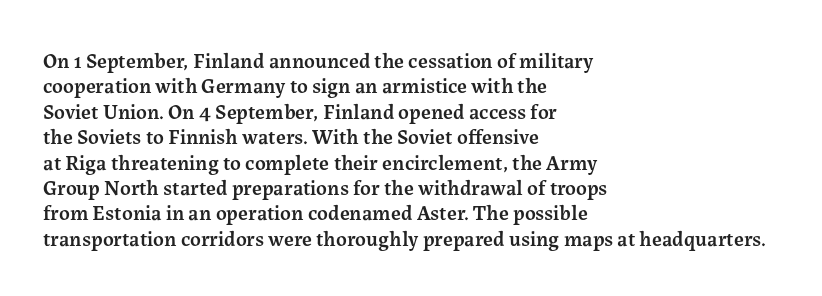
The image shows 21 px text type, upright; set left-aligned, line spacing 1.21x, normal letter spacing, not underlined.
